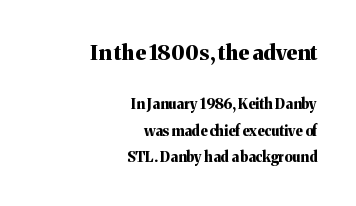
Summary of weight: heavy, a full bold. Does the lettering tilt? It doesn't — this is upright. Horizontal alignment here is rightward, an uncommon choice for prose. Tracking here is standard; glyphs follow each other at the usual distance. You get the large type first, then a drop to smaller type. This rendering features lettering with no underline.
